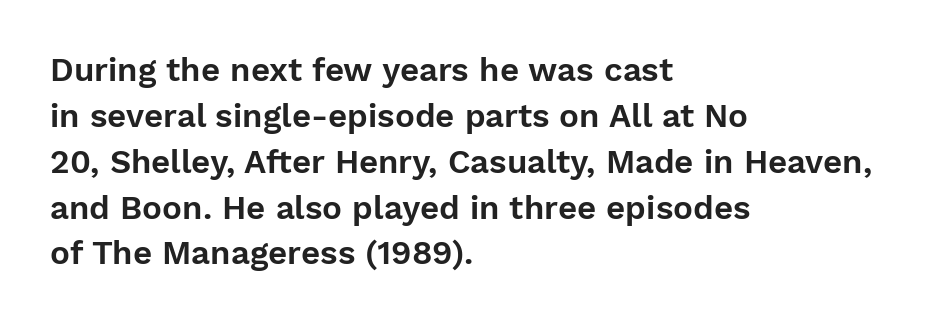
The image shows 33 px sans-serif type, upright; set left-aligned, normal line spacing (1.39x), normal letter spacing, not underlined; low stroke contrast and a medium x-height.
